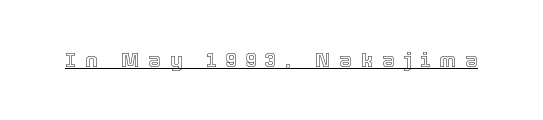
In terms of posture, this sample is upright. The horizontal fit of the characters is loose and conspicuously gappy. What decoration does the sample have? An underline.
